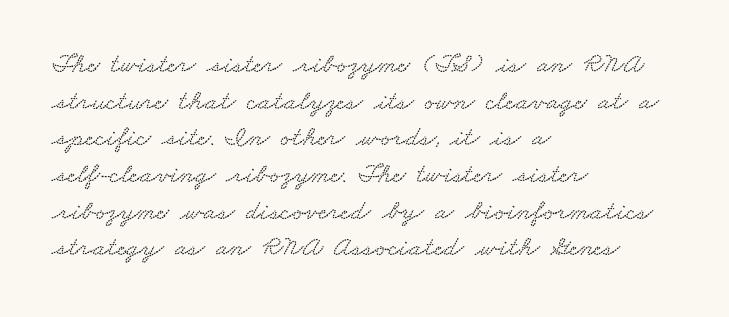
Each new line begins a customary step beneath the previous one. Each line starts at the same left margin while the right side varies. The face used here is proportionally spaced, like ordinary book or web type. Plain, unruled lines of type. Tracking value appears to be zero — textbook default spacing.
